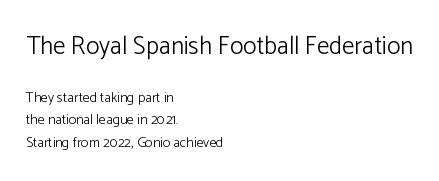
Q: Is the text bold? A: No.
Q: Is the text italic (slanted)? A: No, it is upright.
Q: Is the text underlined? A: No.
Q: How is the paragraph aligned? A: Left-aligned.
Q: Is the spacing between letters normal or unusually wide? A: Normal.
Q: Is the spacing between lines tight, normal or loose? A: Normal.
Q: Which block of text is set in a larger size, the first (top) or the second (bottom)? A: The first (top) one.
